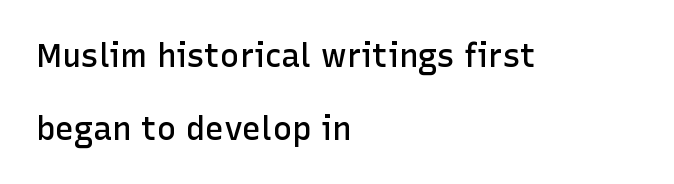
{"serif": "no", "italic": "no", "bold": "semi", "weight": "semibold", "width": "normal", "stroke_contrast": "low", "x_height": "medium", "monospaced": "no", "underline": "no", "align": "left", "line_spacing": "loose", "line_spacing_ratio": 2.27, "letter_spacing": "normal", "letter_spacing_em": 0.0, "glyph_px": 32}
